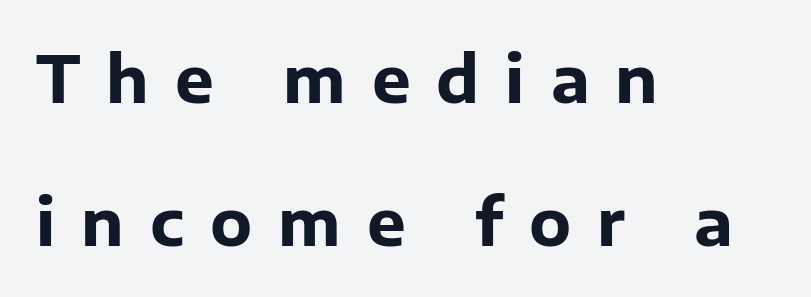
Q: Is the text bold? A: Yes.
Q: Is the text italic (slanted)? A: No, it is upright.
Q: Is the typeface a serif or a sans-serif typeface? A: Sans-serif.
Q: Is the text underlined? A: No.
Q: How is the paragraph aligned? A: Left-aligned.
Q: Is the spacing between letters normal or unusually wide? A: Unusually wide.
Q: Is the spacing between lines tight, normal or loose? A: Loose.
Q: Width (condensed, normal, or wide)? A: Normal.
Q: Stroke contrast? A: Low.
Q: x-height? A: Medium.
Q: Monospaced? A: No.
